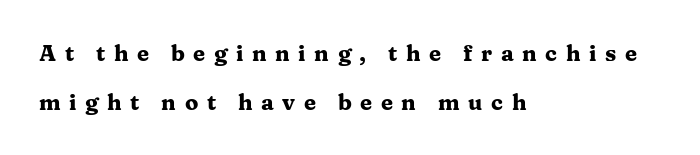
Q: Is the text bold? A: Yes.
Q: Is the text italic (slanted)? A: No, it is upright.
Q: Is the text underlined? A: No.
Q: How is the paragraph aligned? A: Left-aligned.
Q: Is the spacing between letters normal or unusually wide? A: Unusually wide.
Q: Is the spacing between lines tight, normal or loose? A: Loose.
